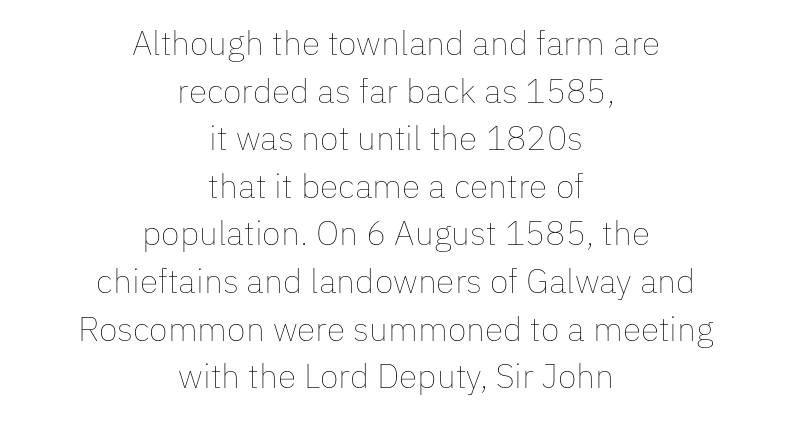
Q: Is the text bold? A: No.
Q: Is the text italic (slanted)? A: No, it is upright.
Q: Is the text underlined? A: No.
Q: How is the paragraph aligned? A: Centered.
Q: Is the spacing between letters normal or unusually wide? A: Normal.
Q: Is the spacing between lines tight, normal or loose? A: Normal.
Q: Width (condensed, normal, or wide)? A: Normal.
Q: Stroke contrast? A: Low.
Q: x-height? A: Medium.
Q: Monospaced? A: No.
